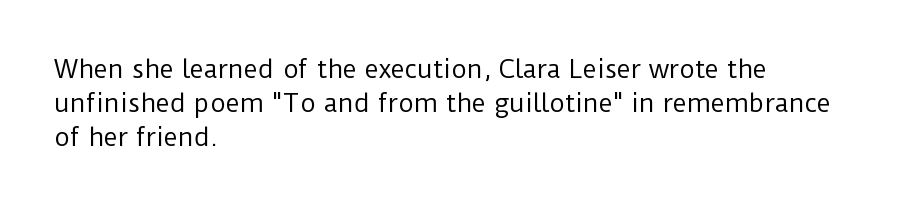
The image shows 24 px text type, upright; set left-aligned, normal line spacing (1.41x), normal letter spacing, not underlined.
